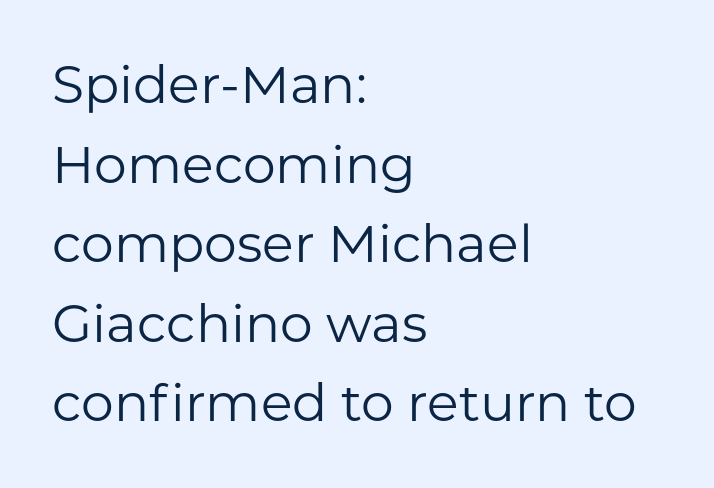
{"serif": "no", "italic": "no", "bold": "no", "weight": "regular", "width": "normal", "stroke_contrast": "low", "x_height": "medium", "monospaced": "no", "underline": "no", "align": "left", "line_spacing": "normal", "line_spacing_ratio": 1.53, "letter_spacing": "normal", "letter_spacing_em": 0.0, "glyph_px": 52}
